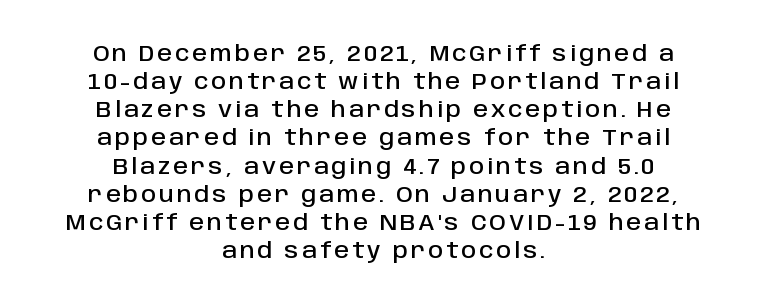
Whoever set this chose a conventional vertical rhythm. The letters stand straight up with perfectly vertical stems. This sample is center-justified, so both line endings float freely. The strip under each line holds only bare page.
